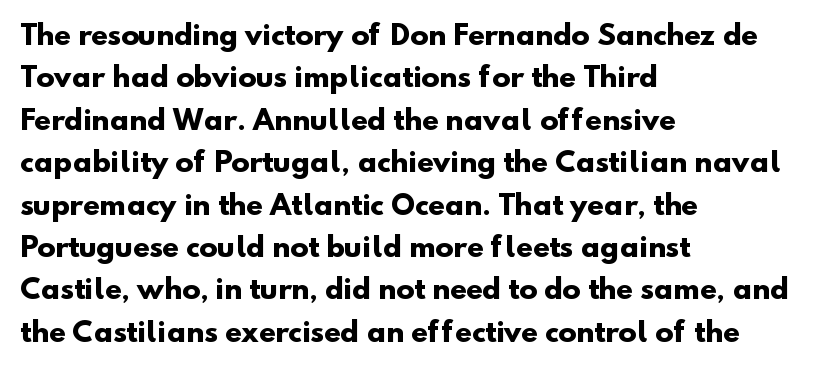
{"bold": "yes", "underline": "no", "align": "left", "line_spacing": "normal", "line_spacing_ratio": 1.57, "letter_spacing": "normal", "letter_spacing_em": 0.0, "glyph_px": 27}
